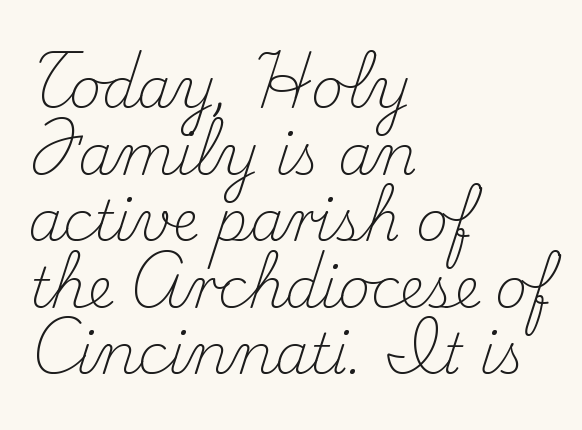
Q: Is the text bold? A: No.
Q: Is the text italic (slanted)? A: Yes.
Q: Is the typeface a serif or a sans-serif typeface? A: Serif.
Q: Is the text underlined? A: No.
Q: How is the paragraph aligned? A: Left-aligned.
Q: Is the spacing between letters normal or unusually wide? A: Normal.
Q: Width (condensed, normal, or wide)? A: Normal.
Q: Stroke contrast? A: Medium.
Q: x-height? A: Small.
Q: Monospaced? A: No.
